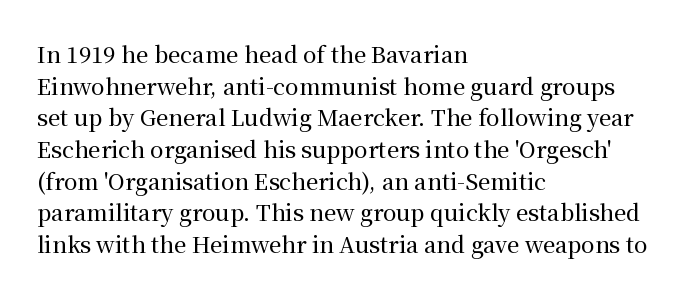
The image shows 22 px text type, upright; set left-aligned, normal line spacing (1.44x), normal letter spacing, not underlined.
